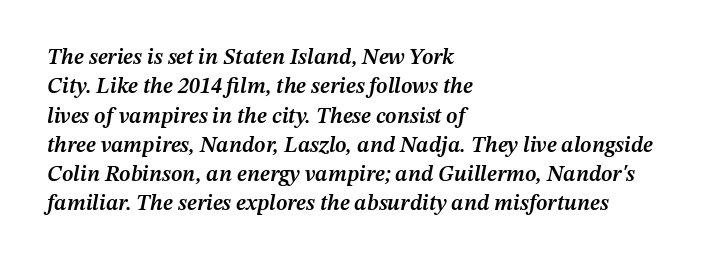
Spacing between characters is what you'd get straight out of the box. The passage shown is not underscored anywhere. The designer left line spacing at the default. Slant detected: the letters are inclined. A bit beefed up — I'd call it semibold rather than bold.
